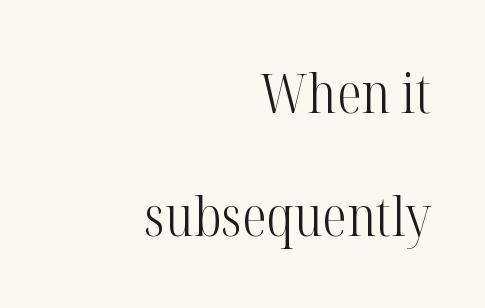
The letterforms sit at book weight or below. Little horizontal feet cap the strokes, marking this as serif type. A student would call this right alignment; a typographer would say flush right, rag left. The string is rendered with underlining switched off. This sample uses plain, unmodified letter spacing. This is roman type, the default non-slanted kind.
